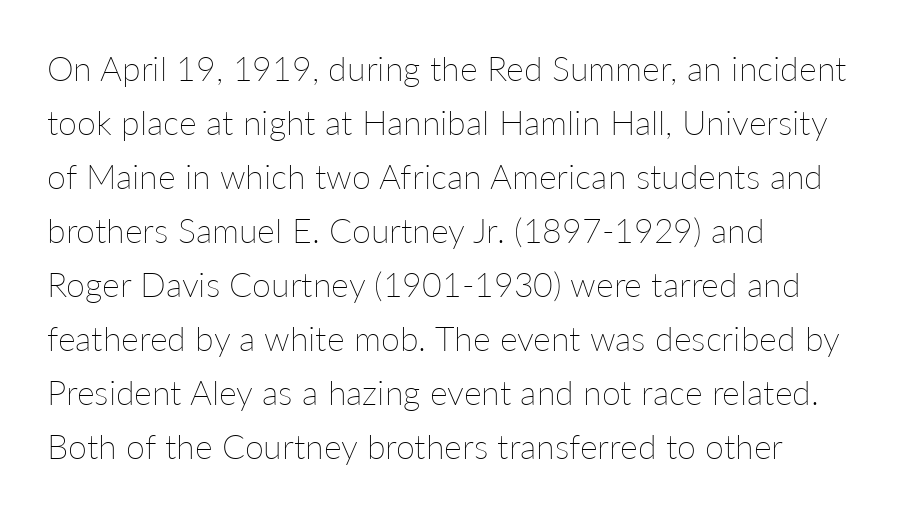
The image shows 34 px thin type, upright; set left-aligned, normal line spacing (1.59x), normal letter spacing, not underlined; low stroke contrast and a medium x-height.
